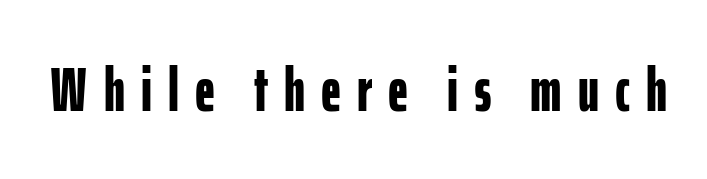
You could only call the tracking loose — the letters float apart. This sample uses an upright cut, with every glyph sitting square on the baseline. Check the space under the baseline: it is left empty. Set as a true bold cut, around the 700 mark. The letters advance in unequal steps, a hallmark of proportional type.
